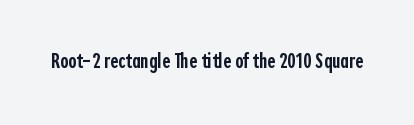
Q: Is the text bold? A: Semi-bold.
Q: Is the text italic (slanted)? A: No, it is upright.
Q: Is the text underlined? A: No.
Q: Is the spacing between letters normal or unusually wide? A: Normal.
